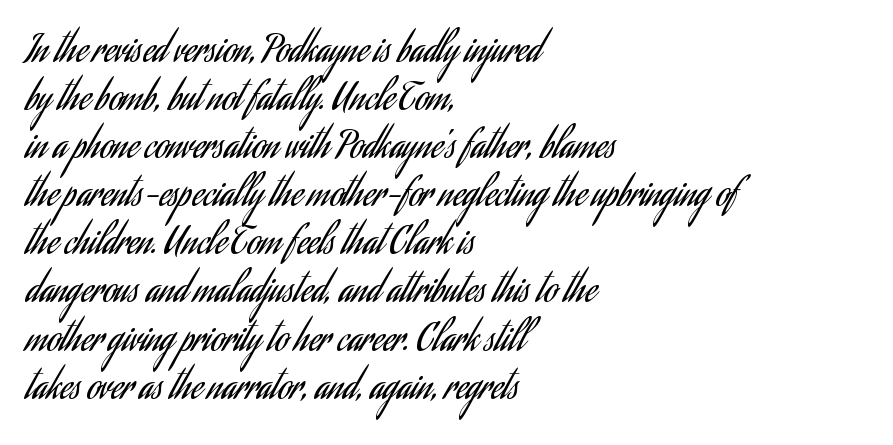
These lines are rendered in a variable-pitch font. A typesetter would call this zero additional tracking. These lines are set flush left with a ragged right edge.
